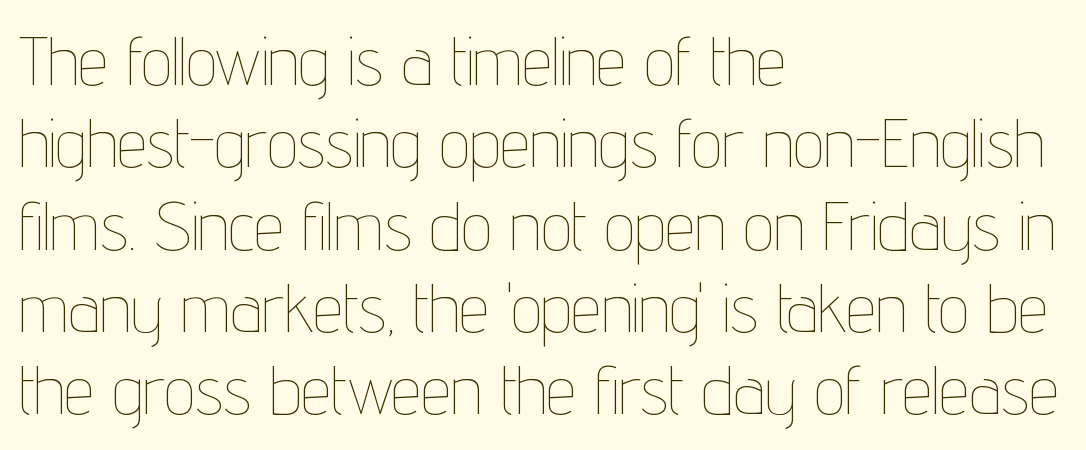
The image shows 68 px thin, condensed type, upright; set left-aligned, line spacing 1.21x, normal letter spacing, not underlined; low stroke contrast and a medium x-height.
